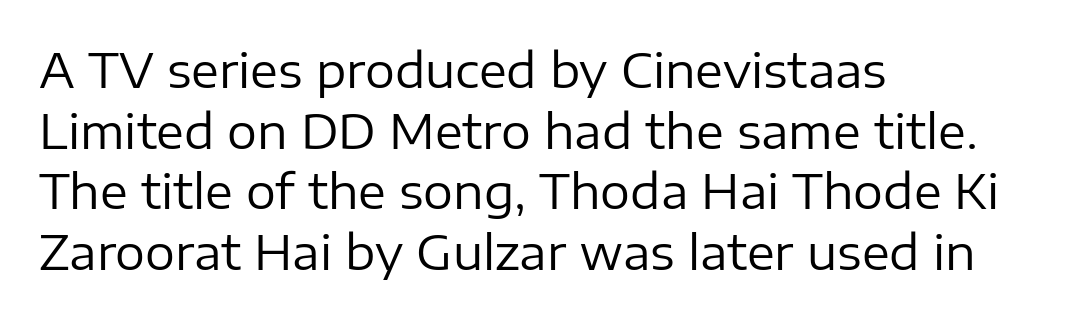
{"serif": "no", "italic": "no", "bold": "no", "weight": "regular", "width": "normal", "stroke_contrast": "low", "x_height": "medium", "monospaced": "no", "underline": "no", "align": "left", "line_spacing": "normal", "line_spacing_ratio": 1.29, "letter_spacing": "normal", "letter_spacing_em": 0.0, "glyph_px": 47}
